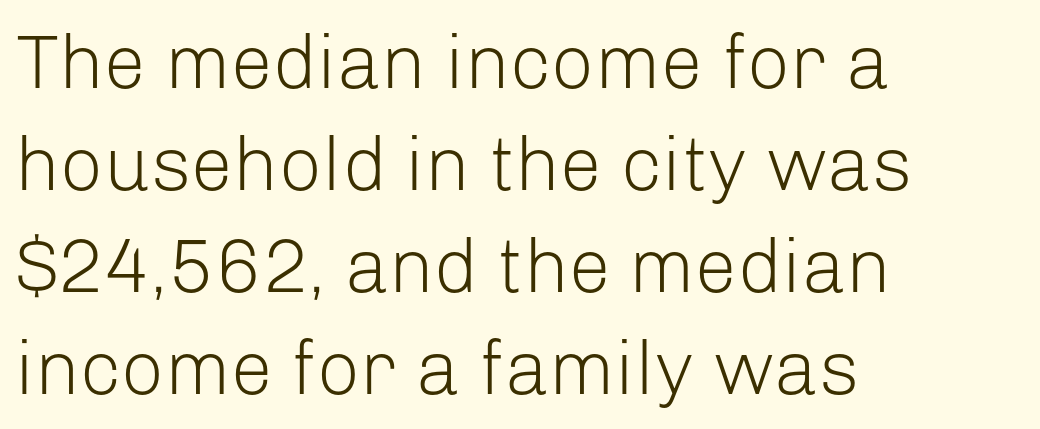
{"serif": "no", "italic": "no", "bold": "no", "weight": "light", "width": "normal", "stroke_contrast": "low", "x_height": "medium", "monospaced": "no", "underline": "no", "align": "left", "line_spacing": "normal", "line_spacing_ratio": 1.34, "letter_spacing": "normal", "letter_spacing_em": 0.0, "glyph_px": 76}
